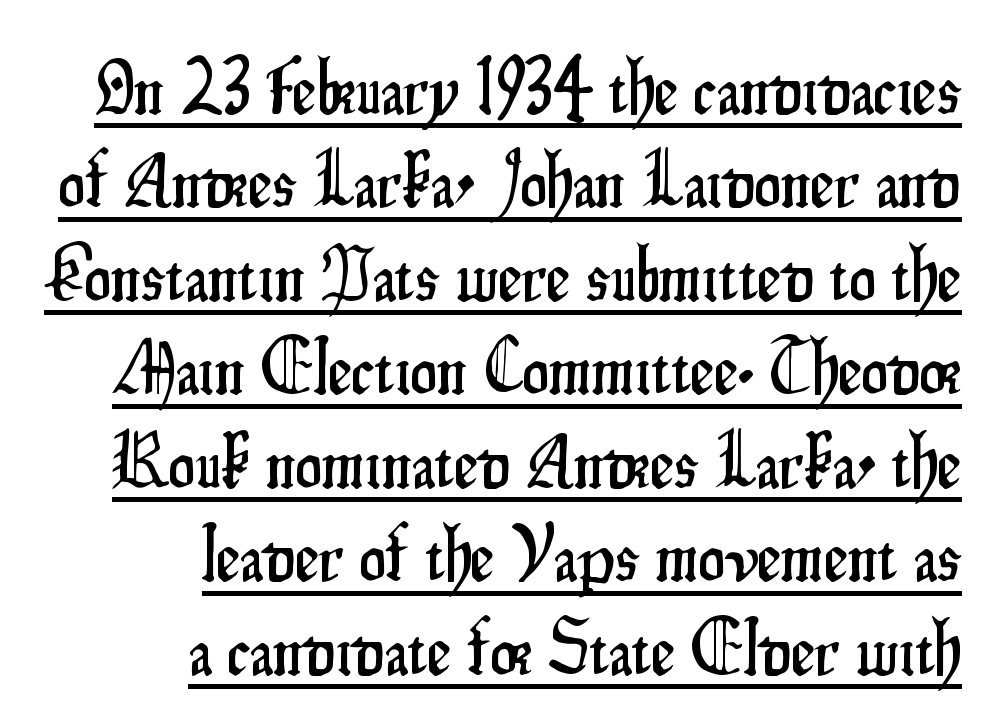
Q: Is the text italic (slanted)? A: No, it is upright.
Q: Is the typeface a serif or a sans-serif typeface? A: Sans-serif.
Q: Is the text underlined? A: Yes.
Q: How is the paragraph aligned? A: Right-aligned.
Q: Is the spacing between letters normal or unusually wide? A: Normal.
Q: Width (condensed, normal, or wide)? A: Condensed.
Q: Stroke contrast? A: Low.
Q: x-height? A: Small.
Q: Monospaced? A: No.
